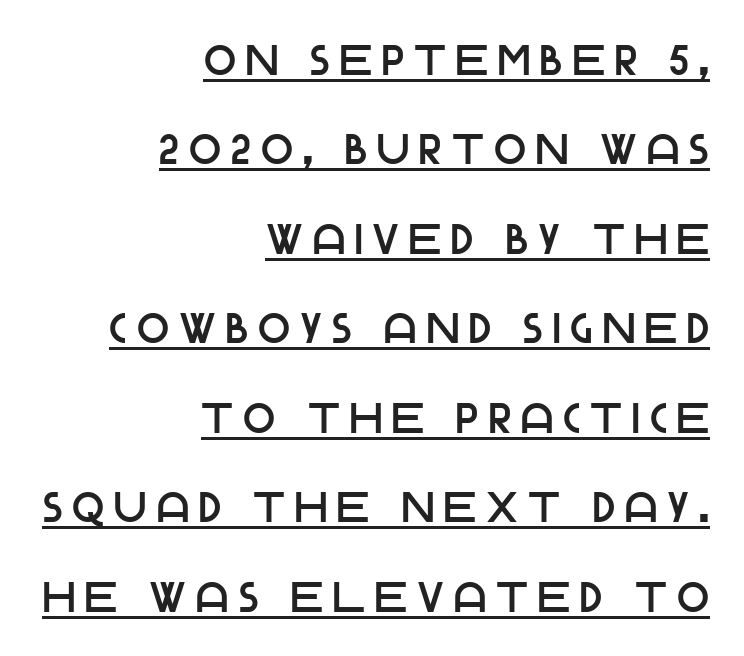
This is roman type, the default non-slanted kind. Horizontal alignment here is rightward, an uncommon choice for prose. The letters advance in unequal steps, a hallmark of proportional type. Loosely led — the rows are spread out. Glance below the letters and you will spot a drawn line.
